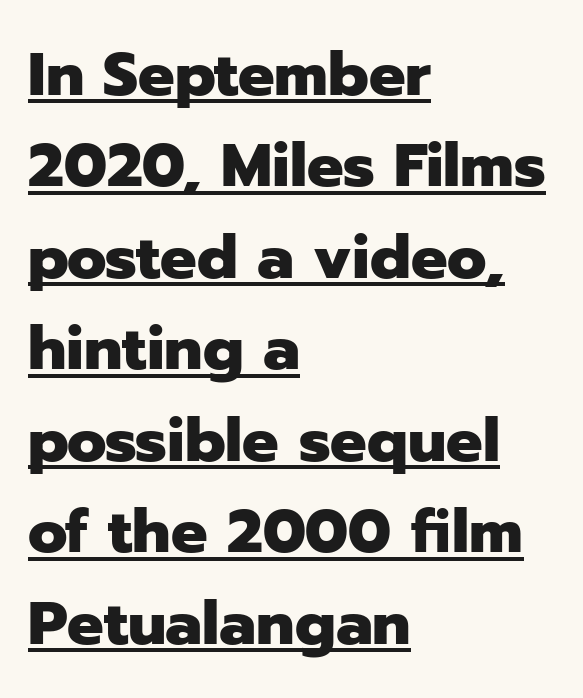
Q: Is the text bold? A: Yes.
Q: Is the text italic (slanted)? A: No, it is upright.
Q: Is the typeface a serif or a sans-serif typeface? A: Sans-serif.
Q: Is the text underlined? A: Yes.
Q: How is the paragraph aligned? A: Left-aligned.
Q: Is the spacing between letters normal or unusually wide? A: Normal.
Q: Is the spacing between lines tight, normal or loose? A: Normal.
Q: Width (condensed, normal, or wide)? A: Normal.
Q: Stroke contrast? A: Low.
Q: x-height? A: Medium.
Q: Monospaced? A: No.
